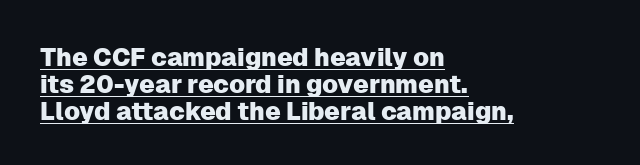
Q: Is the text italic (slanted)? A: No, it is upright.
Q: Is the text underlined? A: Yes.
Q: How is the paragraph aligned? A: Left-aligned.
Q: Is the spacing between letters normal or unusually wide? A: Normal.
Q: Is the spacing between lines tight, normal or loose? A: Tight.
